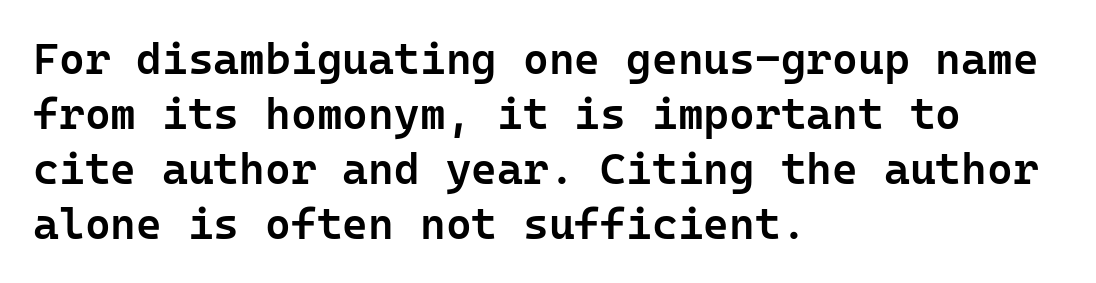
The type family on display is of the sans-serif kind. Between one letter and the next there's only the usual sliver of space. This is moderately heavy type, rendered in semibold. Letters rest on an invisible, unmarked baseline. Every character sits straight up, as roman type does.
